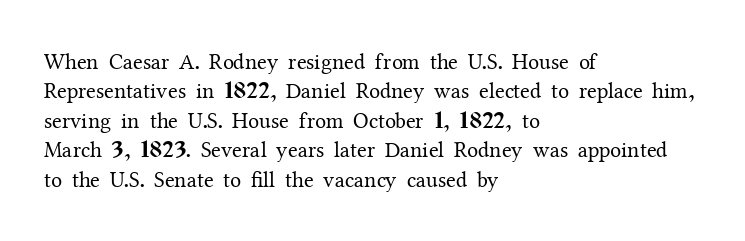
The image shows 22 px text type, upright; set left-aligned, normal line spacing (1.34x), normal letter spacing, not underlined.
